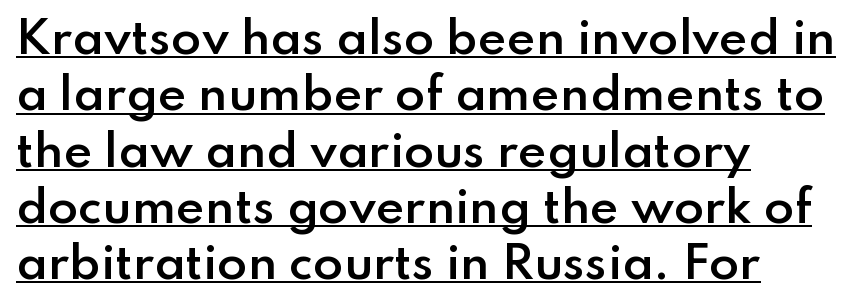
A continuous stroke trails under the words, as in a hyperlink. Note: no serifs on the glyphs. Which margin do the lines hug? The left one — the right edge is uneven. Varying glyph widths throughout — classic text-font behaviour. Do the letters lean? They stand straight.
